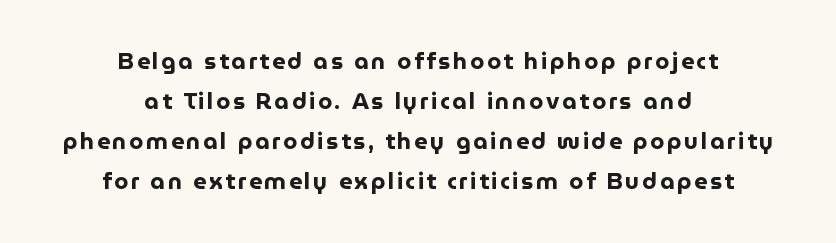
Q: Is the text bold? A: Yes.
Q: Is the text italic (slanted)? A: No, it is upright.
Q: Is the text underlined? A: No.
Q: How is the paragraph aligned? A: Centered.
